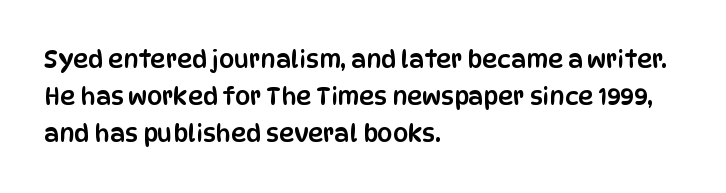
{"italic": "no", "underline": "no", "align": "left", "line_spacing": "normal", "line_spacing_ratio": 1.55, "letter_spacing": "normal", "letter_spacing_em": 0.0, "glyph_px": 24}
